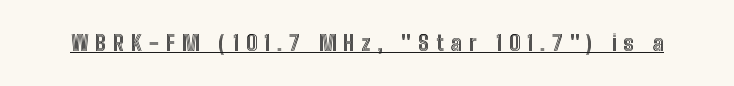
Q: Is the text italic (slanted)? A: No, it is upright.
Q: Is the text underlined? A: Yes.
Q: Is the spacing between letters normal or unusually wide? A: Unusually wide.
